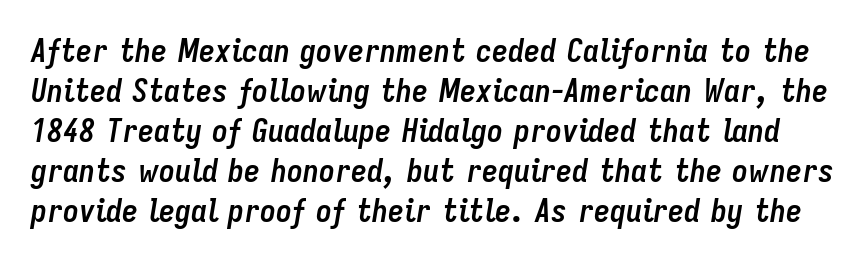
Q: Is the text bold? A: Yes.
Q: Is the text italic (slanted)? A: Yes, it leans right by about 9 degrees.
Q: Is the text underlined? A: No.
Q: Is the spacing between letters normal or unusually wide? A: Normal.
Q: Is the spacing between lines tight, normal or loose? A: Normal.
Q: Width (condensed, normal, or wide)? A: Condensed.
Q: Stroke contrast? A: Low.
Q: x-height? A: Medium.
Q: Monospaced? A: No.
